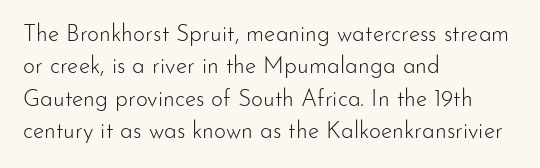
The image shows 23 px text type, upright; set left-aligned, normal line spacing (1.41x), normal letter spacing, not underlined.
